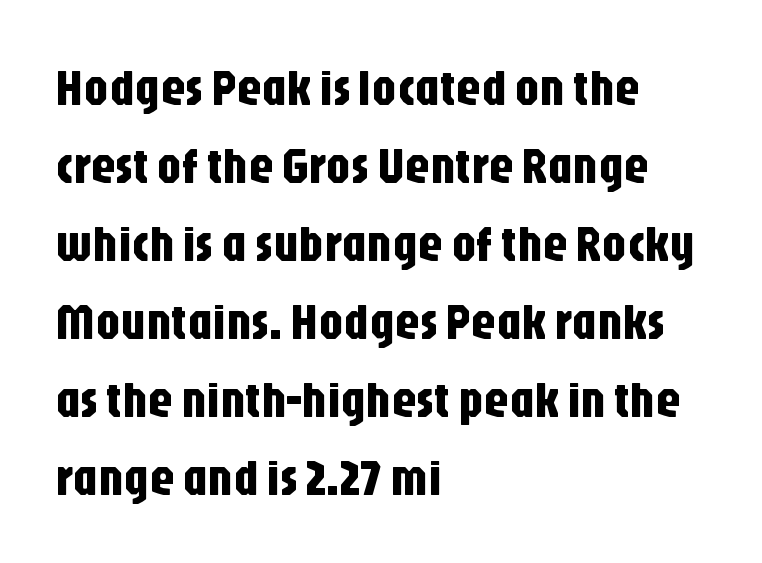
Q: Is the text italic (slanted)? A: No, it is upright.
Q: Is the typeface a serif or a sans-serif typeface? A: Sans-serif.
Q: Is the text underlined? A: No.
Q: How is the paragraph aligned? A: Left-aligned.
Q: Is the spacing between letters normal or unusually wide? A: Normal.
Q: Is the spacing between lines tight, normal or loose? A: Normal.
Q: Width (condensed, normal, or wide)? A: Condensed.
Q: Stroke contrast? A: Low.
Q: x-height? A: Large.
Q: Monospaced? A: No.
